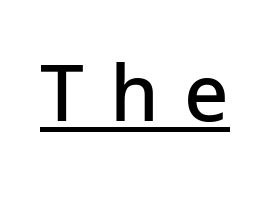
The image shows 78 px semibold sans-serif type, upright; set unusually wide letter spacing (+0.33 em), underlined; low stroke contrast and a medium x-height.
